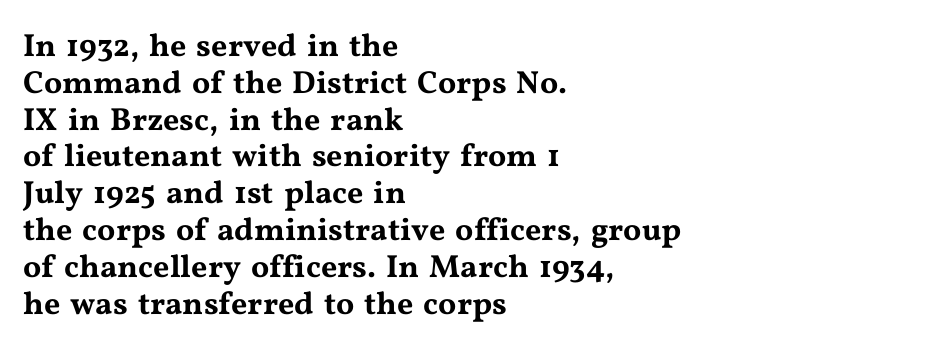
{"serif": "yes", "italic": "no", "width": "wide", "stroke_contrast": "medium", "x_height": "medium", "monospaced": "no", "underline": "no", "align": "left", "line_spacing": "tight", "line_spacing_ratio": 1.15, "letter_spacing": "normal", "letter_spacing_em": 0.0, "glyph_px": 32}
